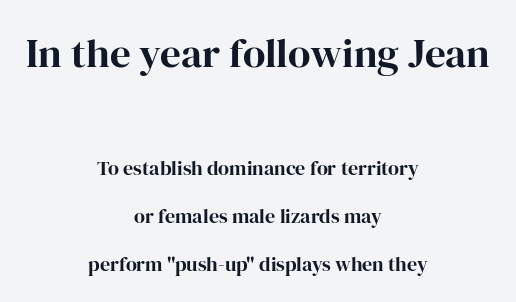
Visually the block forms a symmetrical silhouette, jagged on both flanks. Lines of text with bare space underneath. Italic: no, the glyphs are upright roman. Compared with typical body copy, the letter spacing here is the same. Is this a fixed-width face? No — the glyphs have proportional, varying widths. What kind of face is this? One with serifs.
